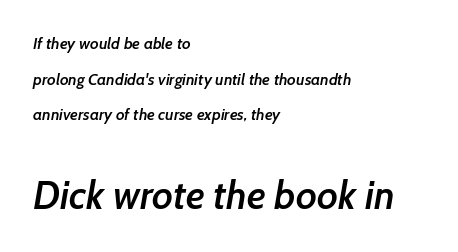
Q: Is the text bold? A: Semi-bold.
Q: Is the typeface a serif or a sans-serif typeface? A: Sans-serif.
Q: Is the text underlined? A: No.
Q: How is the paragraph aligned? A: Left-aligned.
Q: Is the spacing between letters normal or unusually wide? A: Normal.
Q: Is the spacing between lines tight, normal or loose? A: Loose.
Q: Which block of text is set in a larger size, the first (top) or the second (bottom)? A: The second (bottom) one.
Q: Width (condensed, normal, or wide)? A: Normal.
Q: Stroke contrast? A: Low.
Q: x-height? A: Medium.
Q: Monospaced? A: No.
